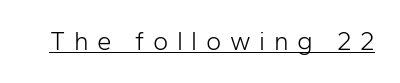
Q: Is the text bold? A: No.
Q: Is the text italic (slanted)? A: No, it is upright.
Q: Is the text underlined? A: Yes.
Q: Is the spacing between letters normal or unusually wide? A: Unusually wide.
